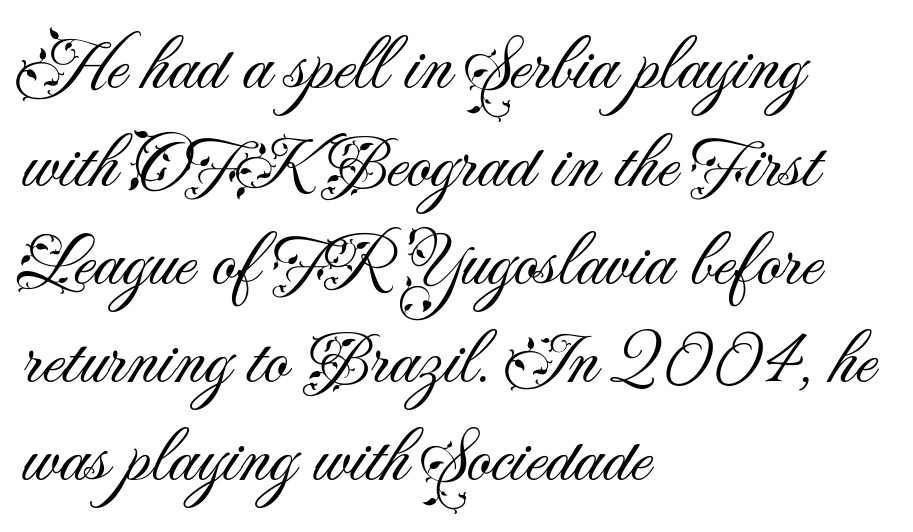
{"serif": "no", "bold": "no", "weight": "light", "width": "normal", "stroke_contrast": "medium", "x_height": "small", "monospaced": "no", "underline": "no", "align": "left", "line_spacing": "normal", "line_spacing_ratio": 1.29, "letter_spacing": "normal", "letter_spacing_em": 0.0, "glyph_px": 76}
